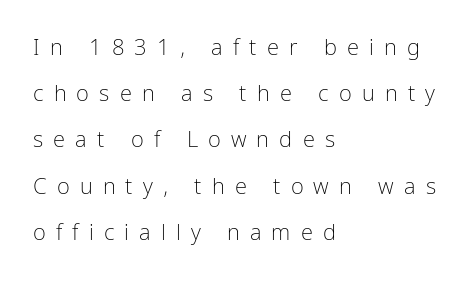
The image shows 22 px text type, upright; set left-aligned, loose line spacing (2.1x), unusually wide letter spacing (+0.46 em), not underlined.
